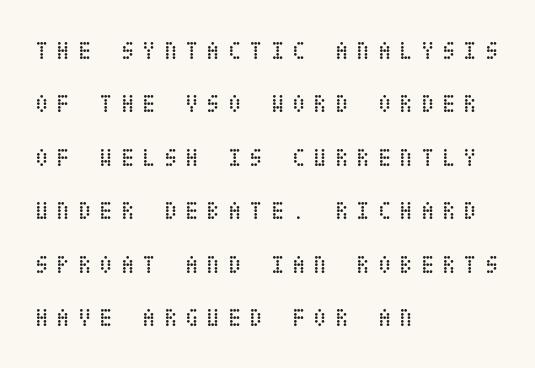
Compared with typical body copy, the letter spacing here is much looser. Words float on clear page, feet unadorned. Every character sits straight up, as roman type does. The strokes carry an ordinary text weight at most. The block of text is sparse from top to bottom, with ample space between rows. The ragged edge is on the right, which tells us the setting is flush left.
